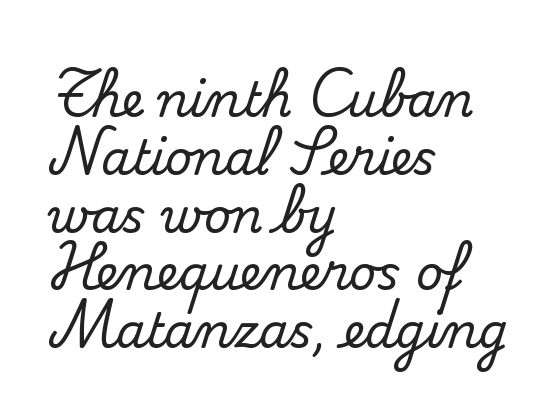
Q: Is the text italic (slanted)? A: Yes.
Q: Is the text underlined? A: No.
Q: How is the paragraph aligned? A: Left-aligned.
Q: Is the spacing between letters normal or unusually wide? A: Normal.
Q: Width (condensed, normal, or wide)? A: Normal.
Q: Stroke contrast? A: Medium.
Q: x-height? A: Small.
Q: Monospaced? A: No.
